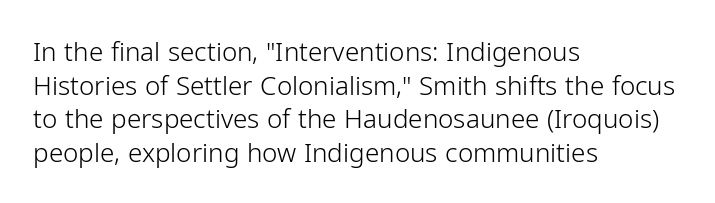
Q: Is the text bold? A: No.
Q: Is the text italic (slanted)? A: No, it is upright.
Q: Is the text underlined? A: No.
Q: How is the paragraph aligned? A: Left-aligned.
Q: Is the spacing between letters normal or unusually wide? A: Normal.
Q: Is the spacing between lines tight, normal or loose? A: Normal.
